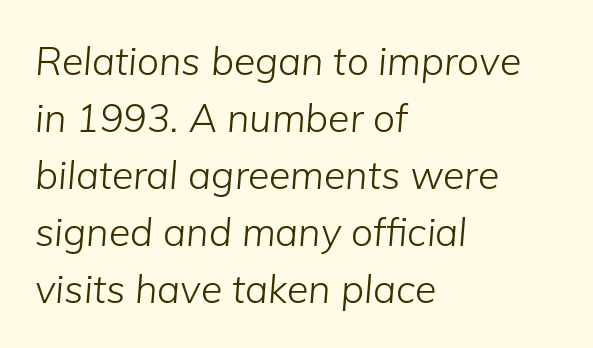
{"italic": "yes", "lean": "right", "slant_degrees": 5, "bold": "no", "weight": "light", "width": "normal", "stroke_contrast": "low", "x_height": "medium", "monospaced": "no", "underline": "no", "align": "left", "line_spacing": "normal", "line_spacing_ratio": 1.46, "letter_spacing": "normal", "letter_spacing_em": 0.0, "glyph_px": 39}
